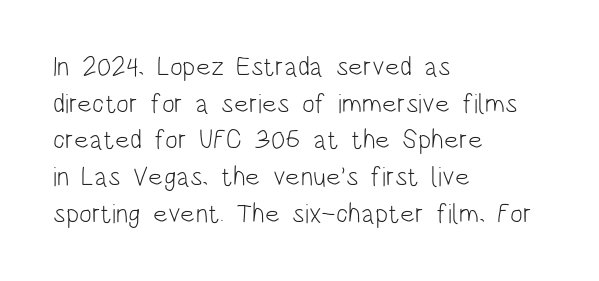
Reading down the block, your eye returns to a fixed left position each line. Do the letters lean? They stand straight. The strip under each line holds only bare page. Bold? No — there's no thickening of the strokes. Line spacing here is normal. Glyph-to-glyph distance matches everyday printed text.
